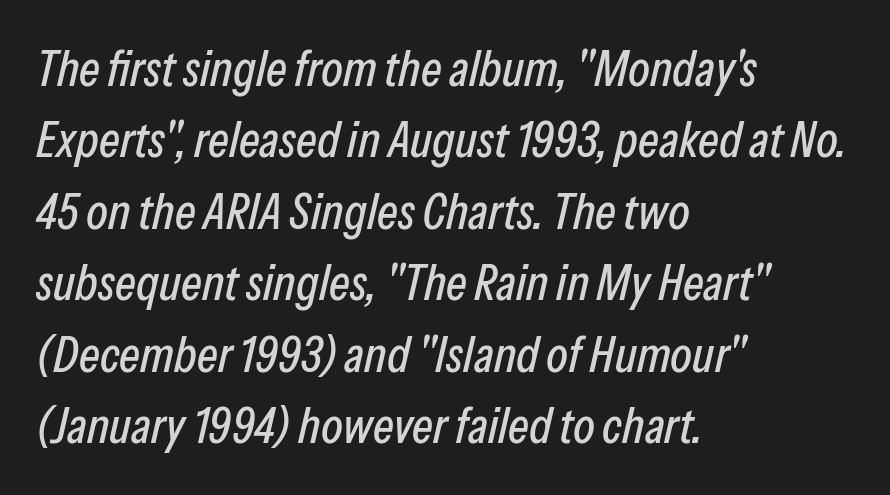
Q: Is the text italic (slanted)? A: Yes, it leans right by about 13 degrees.
Q: Is the text underlined? A: No.
Q: How is the paragraph aligned? A: Left-aligned.
Q: Is the spacing between letters normal or unusually wide? A: Normal.
Q: Is the spacing between lines tight, normal or loose? A: Normal.
Q: Width (condensed, normal, or wide)? A: Condensed.
Q: Stroke contrast? A: Low.
Q: x-height? A: Medium.
Q: Monospaced? A: No.
